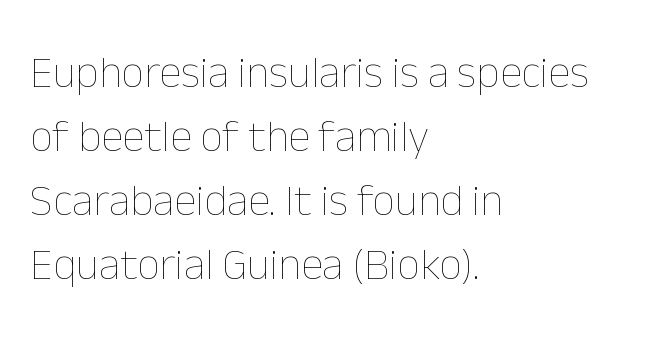
The image shows 45 px thin type, upright; set left-aligned, normal line spacing (1.42x), normal letter spacing, not underlined; low stroke contrast and a medium x-height.
